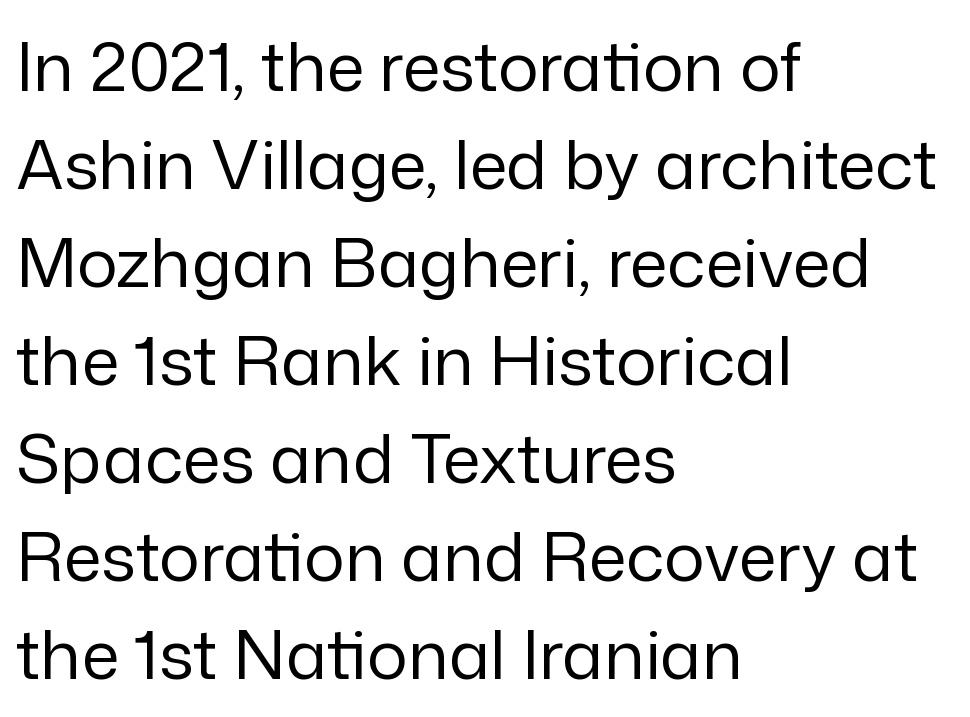
The image shows 68 px regular-weight sans-serif type, upright; set left-aligned, normal line spacing (1.44x), normal letter spacing, not underlined; low stroke contrast and a medium x-height.
